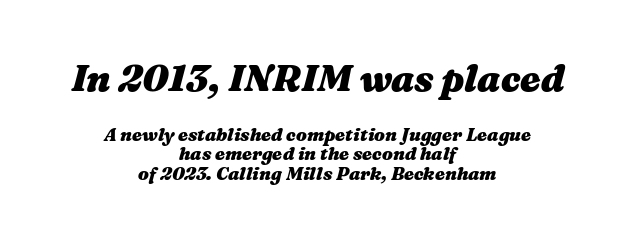
The rendering applies a slant to the glyphs. Only glyphs here, with clear space below each row. The designer gave the opening block more size than the closing block. The passage shown is emphatically bold. Layout note: lines centered.
